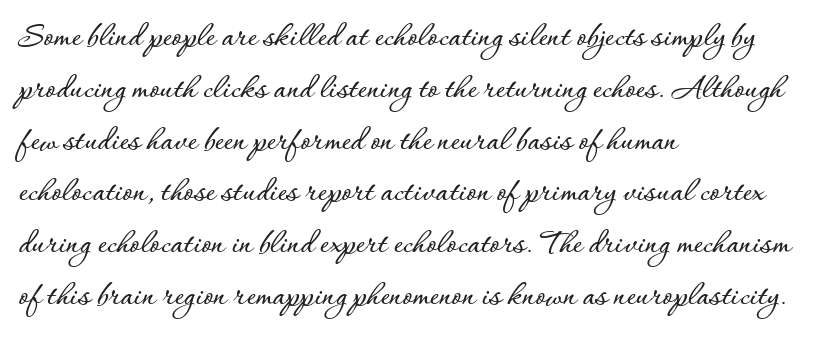
Q: Is the text italic (slanted)? A: Yes.
Q: Is the text underlined? A: No.
Q: How is the paragraph aligned? A: Left-aligned.
Q: Is the spacing between letters normal or unusually wide? A: Normal.
Q: Is the spacing between lines tight, normal or loose? A: Normal.
Q: Width (condensed, normal, or wide)? A: Normal.
Q: Stroke contrast? A: Low.
Q: x-height? A: Small.
Q: Monospaced? A: No.
